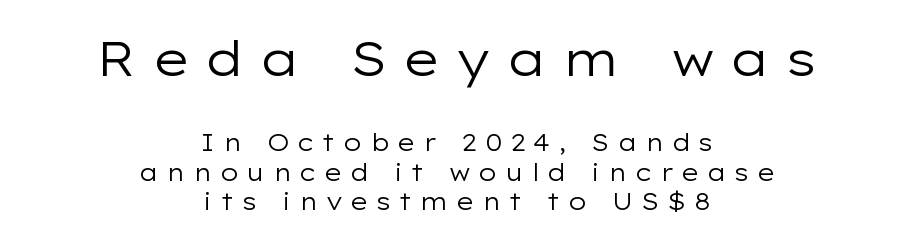
The image shows 49 px regular-weight, wide sans-serif type, upright; set centered, line spacing 1.24x, unusually wide letter spacing (+0.31 em), not underlined; the first (top) block is 2.04x larger; low stroke contrast and a medium x-height.
